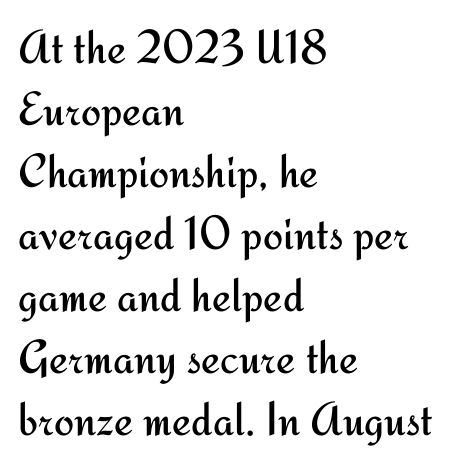
Q: Is the text bold? A: No.
Q: Is the text italic (slanted)? A: No, it is upright.
Q: Is the typeface a serif or a sans-serif typeface? A: Sans-serif.
Q: Is the text underlined? A: No.
Q: How is the paragraph aligned? A: Left-aligned.
Q: Is the spacing between letters normal or unusually wide? A: Normal.
Q: Is the spacing between lines tight, normal or loose? A: Normal.
Q: Width (condensed, normal, or wide)? A: Normal.
Q: Stroke contrast? A: Medium.
Q: x-height? A: Small.
Q: Monospaced? A: No.
